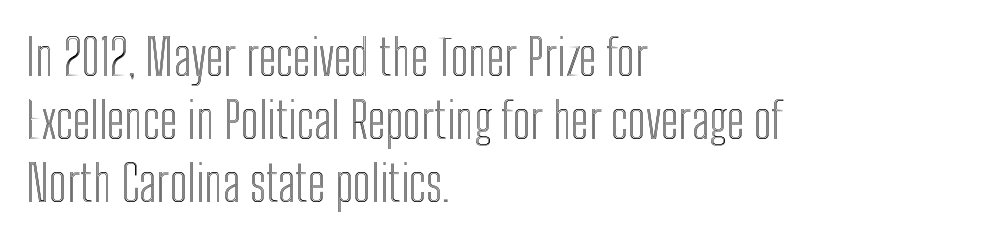
The image shows 50 px condensed type, upright; set left-aligned, normal line spacing (1.26x), normal letter spacing, not underlined; a medium x-height.
